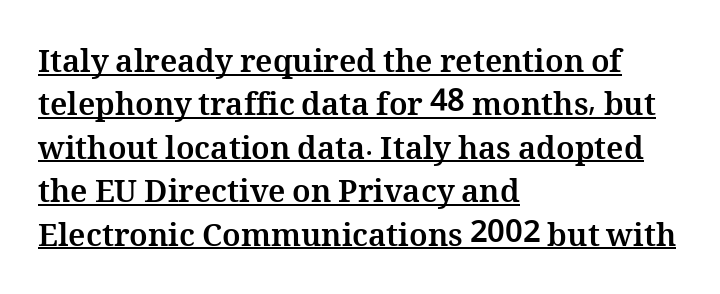
The image shows 31 px bold type, upright; set left-aligned, normal line spacing (1.4x), normal letter spacing, underlined; medium stroke contrast and a medium x-height.
